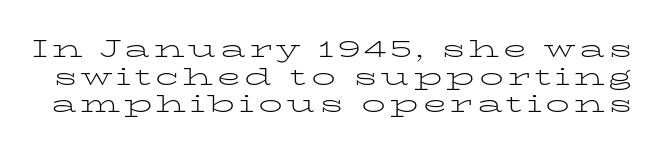
The image shows 24 px text type, upright; set tight line spacing (1.15x), not underlined.
